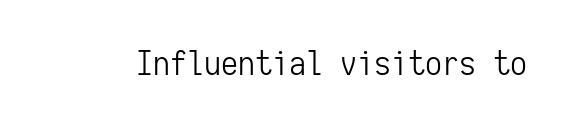
Q: Is the text bold? A: No.
Q: Is the text italic (slanted)? A: No, it is upright.
Q: Is the typeface a serif or a sans-serif typeface? A: Sans-serif.
Q: Is the text underlined? A: No.
Q: Is the spacing between letters normal or unusually wide? A: Normal.
Q: Width (condensed, normal, or wide)? A: Condensed.
Q: Stroke contrast? A: Low.
Q: x-height? A: Medium.
Q: Monospaced? A: Yes.
